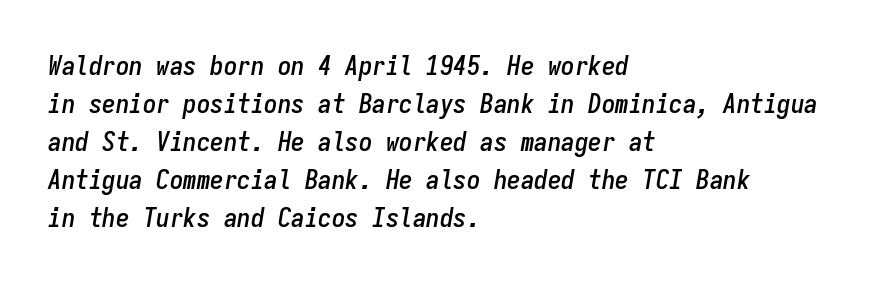
Characters follow at the spacing the type designer built in. Rule under the text: the space is simply empty. Compared with ordinary roman type, these characters are visibly tilted. The line-height multiplier appears to be the usual default.
